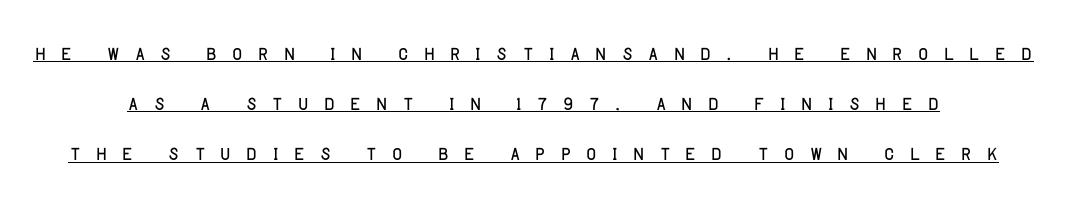
Q: Is the text bold? A: No.
Q: Is the text italic (slanted)? A: No, it is upright.
Q: Is the text underlined? A: Yes.
Q: Is the spacing between letters normal or unusually wide? A: Unusually wide.
